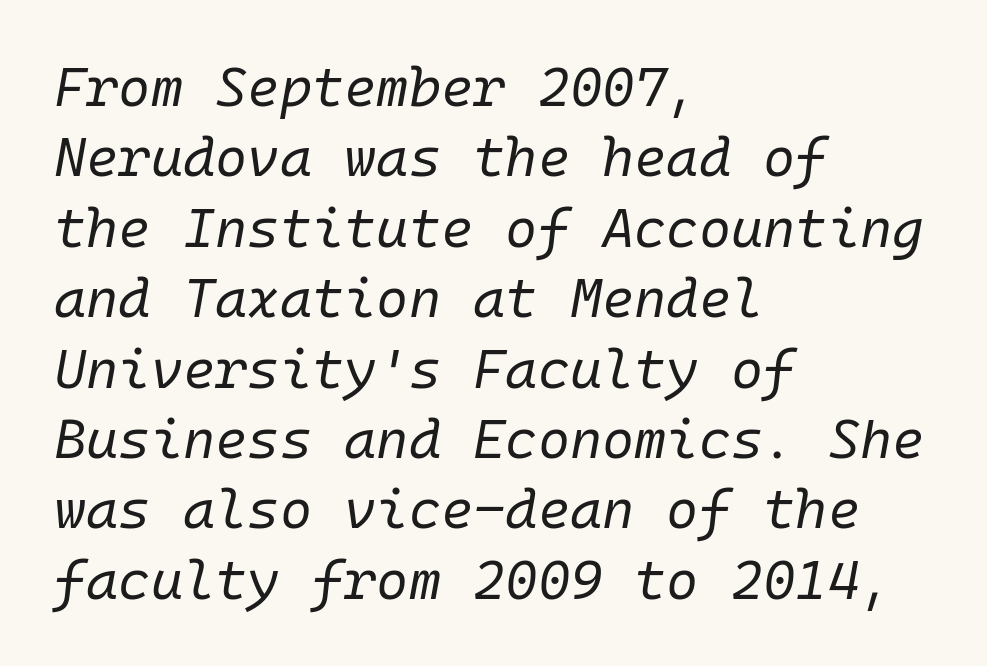
The image shows 55 px regular-weight type, italic (leaning right), monospaced; set left-aligned, normal line spacing (1.28x), normal letter spacing, not underlined; low stroke contrast and a medium x-height.
